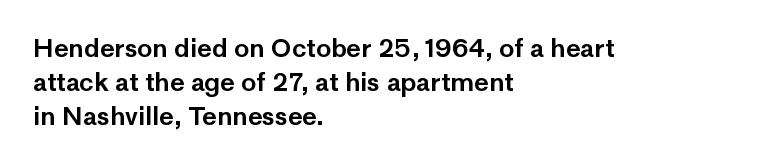
Q: Is the text italic (slanted)? A: No, it is upright.
Q: Is the text underlined? A: No.
Q: How is the paragraph aligned? A: Left-aligned.
Q: Is the spacing between letters normal or unusually wide? A: Normal.
Q: Is the spacing between lines tight, normal or loose? A: Normal.
